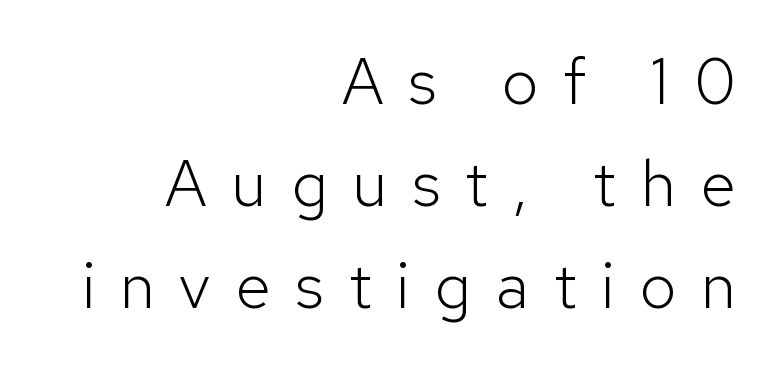
Q: Is the text bold? A: No.
Q: Is the text italic (slanted)? A: No, it is upright.
Q: Is the typeface a serif or a sans-serif typeface? A: Sans-serif.
Q: Is the text underlined? A: No.
Q: How is the paragraph aligned? A: Right-aligned.
Q: Is the spacing between letters normal or unusually wide? A: Unusually wide.
Q: Is the spacing between lines tight, normal or loose? A: Normal.
Q: Width (condensed, normal, or wide)? A: Normal.
Q: Stroke contrast? A: Low.
Q: x-height? A: Medium.
Q: Monospaced? A: No.
